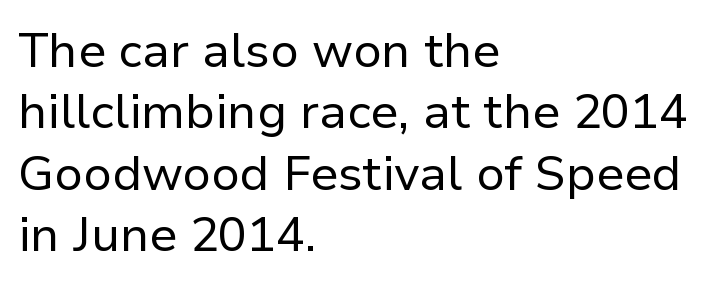
The image shows 48 px regular-weight sans-serif type, upright; set left-aligned, normal line spacing (1.28x), normal letter spacing, not underlined; low stroke contrast and a medium x-height.
